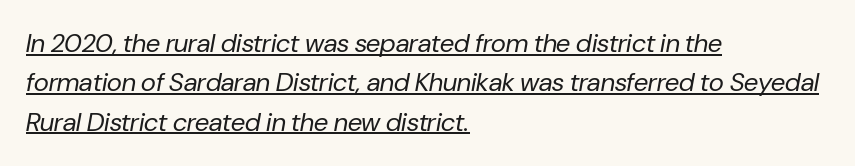
The image shows 26 px text type, italic (leaning right); set left-aligned, normal line spacing (1.51x), normal letter spacing, underlined.
